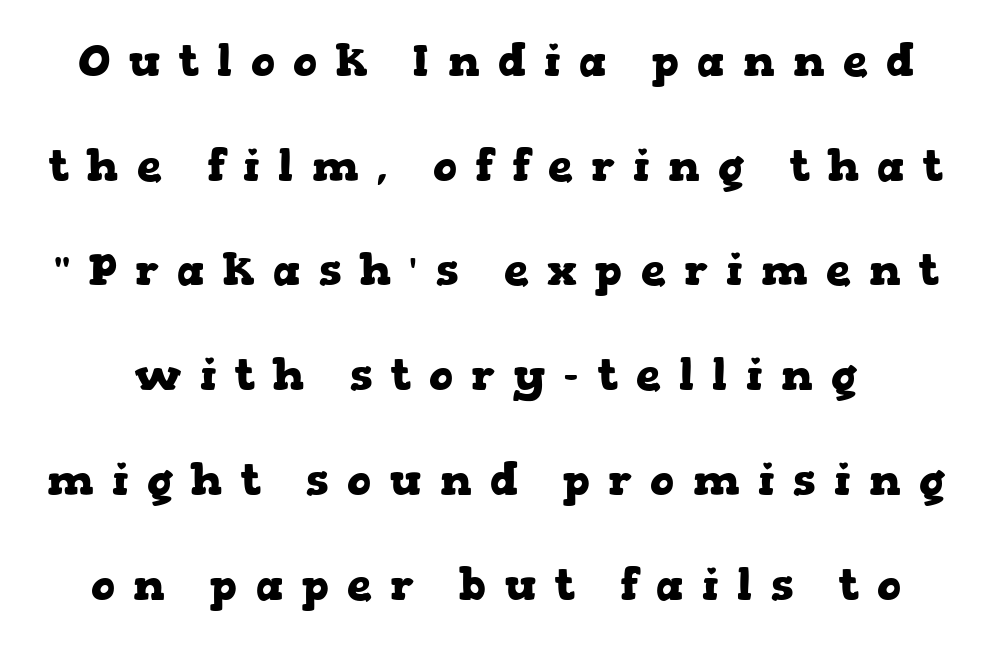
The image shows 44 px heavy, wide serif type, upright; set loose line spacing (2.38x), unusually wide letter spacing (+0.42 em), not underlined; low stroke contrast and a medium x-height.
